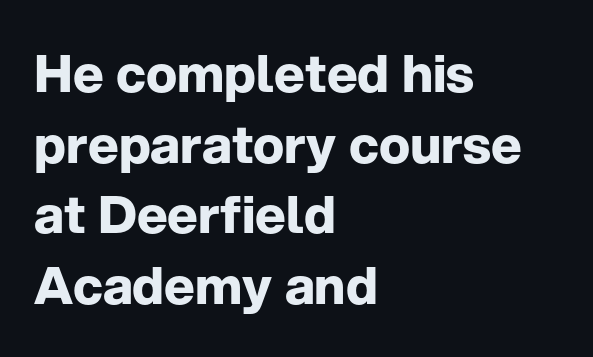
Q: Is the text bold? A: Yes.
Q: Is the text italic (slanted)? A: No, it is upright.
Q: Is the typeface a serif or a sans-serif typeface? A: Sans-serif.
Q: Is the text underlined? A: No.
Q: How is the paragraph aligned? A: Left-aligned.
Q: Is the spacing between letters normal or unusually wide? A: Normal.
Q: Is the spacing between lines tight, normal or loose? A: Normal.
Q: Width (condensed, normal, or wide)? A: Normal.
Q: Stroke contrast? A: Low.
Q: x-height? A: Medium.
Q: Monospaced? A: No.
